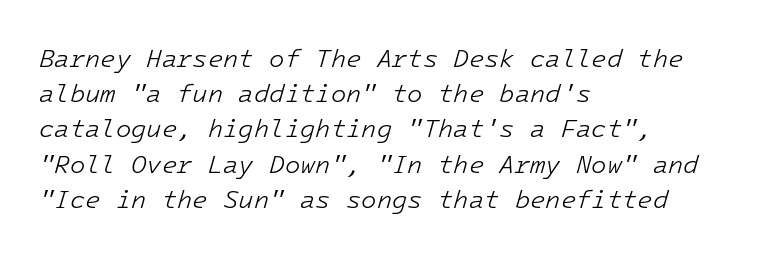
{"italic": "yes", "lean": "right", "slant_degrees": 16, "bold": "no", "underline": "no", "align": "left", "line_spacing": "normal", "line_spacing_ratio": 1.41, "letter_spacing": "normal", "letter_spacing_em": 0.0, "glyph_px": 25}
